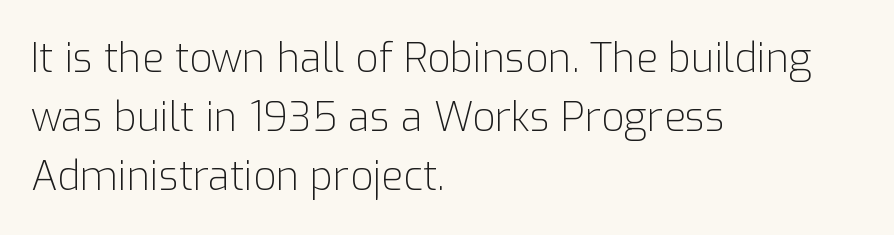
The image shows 40 px light sans-serif type, upright; set left-aligned, normal line spacing (1.47x), normal letter spacing, not underlined; low stroke contrast and a medium x-height.
